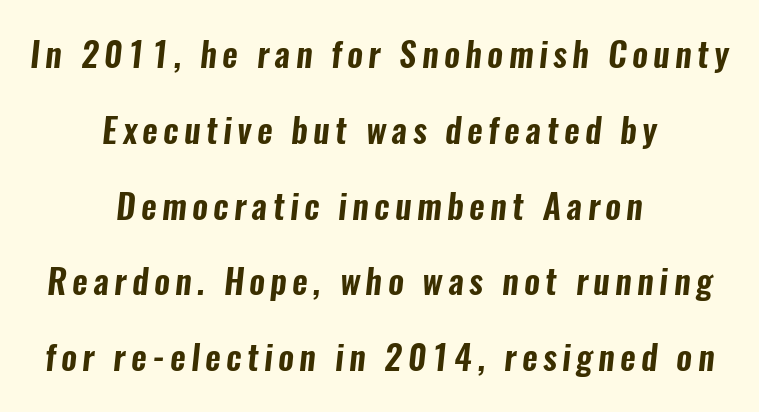
Is this a fixed-width face? No — the glyphs have proportional, varying widths. To sum up the face: it is a sans, with no serifs. The lines are quadded center. Baseline-to-baseline distance is far greater than the letter height. The string is rendered with underlining switched off.
